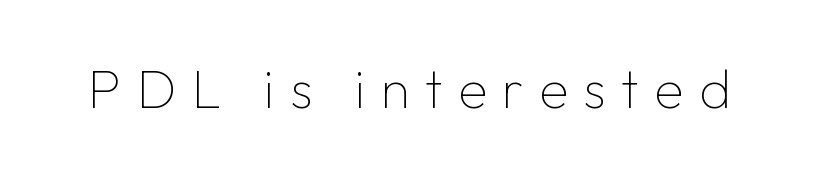
Q: Is the text bold? A: No.
Q: Is the text italic (slanted)? A: No, it is upright.
Q: Is the typeface a serif or a sans-serif typeface? A: Sans-serif.
Q: Is the text underlined? A: No.
Q: Is the spacing between letters normal or unusually wide? A: Unusually wide.
Q: Width (condensed, normal, or wide)? A: Normal.
Q: Stroke contrast? A: Low.
Q: x-height? A: Medium.
Q: Monospaced? A: No.
